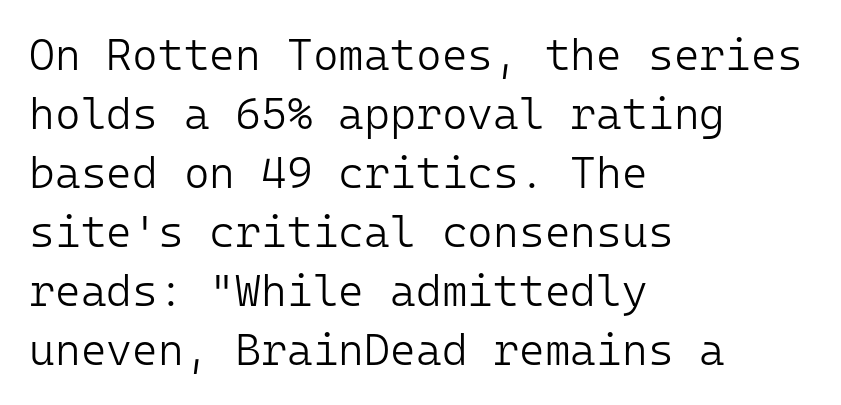
Q: Is the text bold? A: No.
Q: Is the text italic (slanted)? A: No, it is upright.
Q: Is the typeface a serif or a sans-serif typeface? A: Sans-serif.
Q: Is the text underlined? A: No.
Q: How is the paragraph aligned? A: Left-aligned.
Q: Is the spacing between letters normal or unusually wide? A: Normal.
Q: Is the spacing between lines tight, normal or loose? A: Normal.
Q: Width (condensed, normal, or wide)? A: Normal.
Q: Stroke contrast? A: Low.
Q: x-height? A: Medium.
Q: Monospaced? A: Yes.
